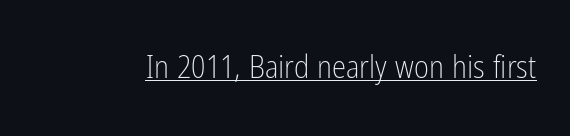
{"serif": "no", "italic": "no", "bold": "no", "weight": "light", "width": "condensed", "stroke_contrast": "low", "x_height": "medium", "monospaced": "no", "underline": "yes", "letter_spacing": "normal", "letter_spacing_em": 0.0, "glyph_px": 32}
